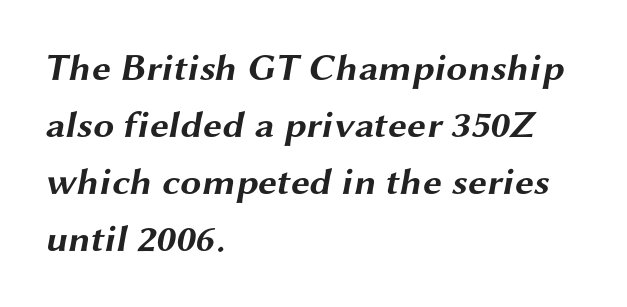
Beneath every word, the page is bare. Each new line begins a customary step beneath the previous one. The face used here is proportionally spaced, like ordinary book or web type. The passage shown is typeset with a sans-serif family. Does the copy run flush right? No — it runs flush left. In terms of letterspacing, this is plain default setting.
